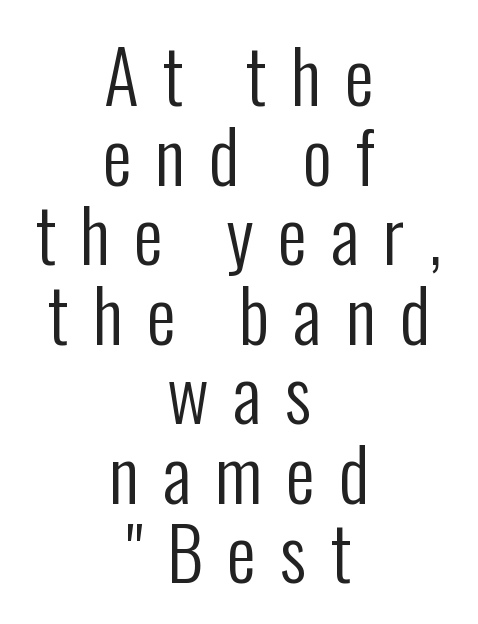
{"serif": "no", "italic": "no", "bold": "no", "weight": "regular", "width": "condensed", "stroke_contrast": "low", "x_height": "medium", "monospaced": "no", "underline": "no", "align": "center", "line_spacing": "tight", "line_spacing_ratio": 1.09, "letter_spacing": "wide", "letter_spacing_em": 0.33, "glyph_px": 73}
